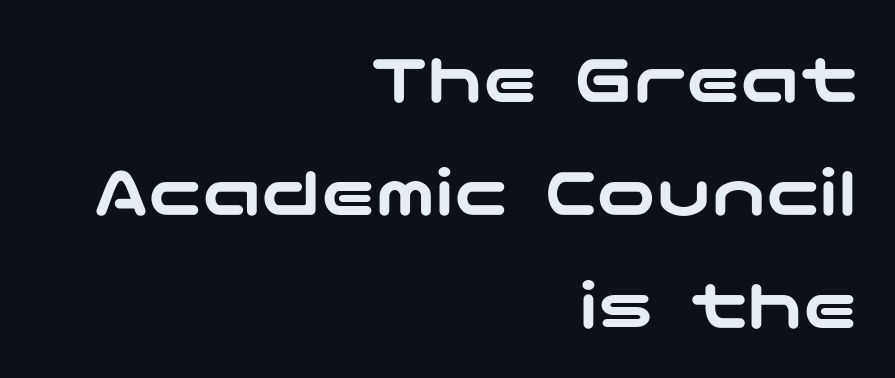
The image shows 74 px wide sans-serif type, upright; set right-aligned, normal line spacing (1.53x), normal letter spacing, not underlined; low stroke contrast and a medium x-height.
